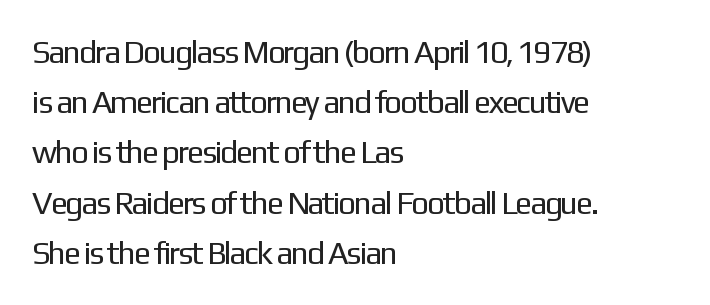
The image shows 32 px regular-weight sans-serif type, upright; set left-aligned, normal line spacing (1.57x), normal letter spacing, not underlined; low stroke contrast and a medium x-height.
